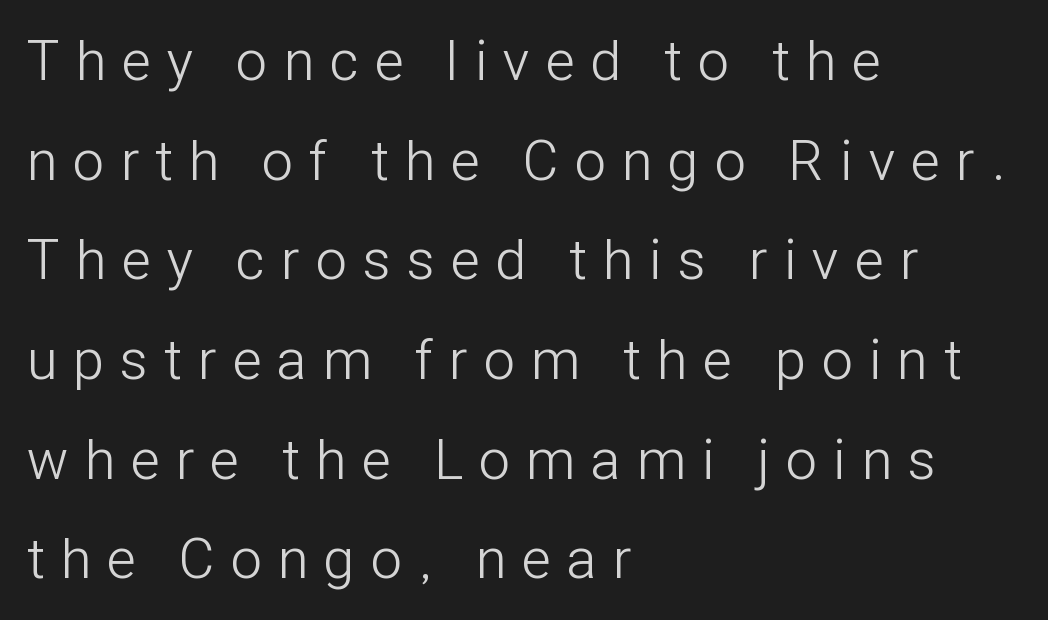
{"serif": "no", "italic": "no", "bold": "no", "weight": "light", "width": "condensed", "stroke_contrast": "low", "x_height": "medium", "monospaced": "no", "underline": "no", "align": "left", "line_spacing_ratio": 1.78, "letter_spacing": "wide", "letter_spacing_em": 0.3, "glyph_px": 56}
